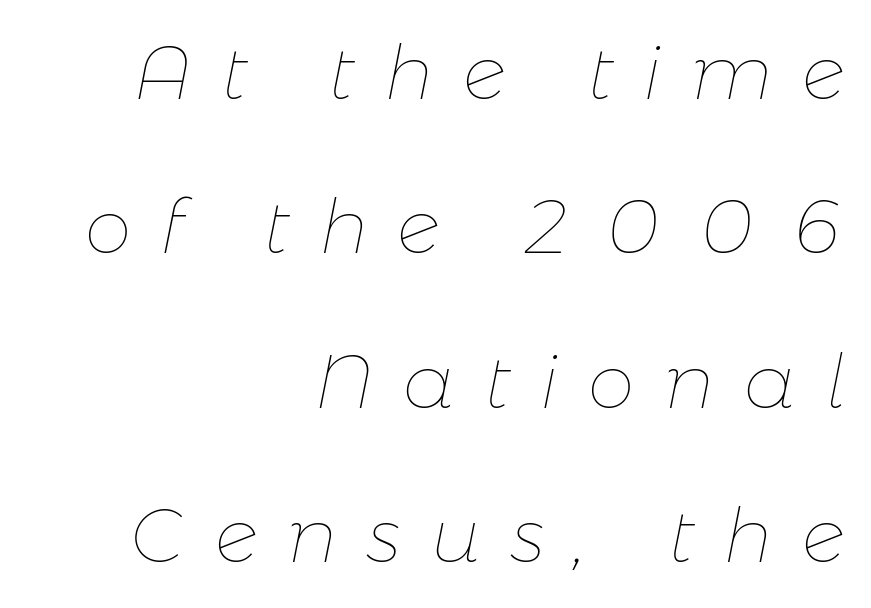
Q: Is the text bold? A: No.
Q: Is the text italic (slanted)? A: Yes, it leans right by about 11 degrees.
Q: Is the text underlined? A: No.
Q: How is the paragraph aligned? A: Right-aligned.
Q: Is the spacing between letters normal or unusually wide? A: Unusually wide.
Q: Is the spacing between lines tight, normal or loose? A: Loose.
Q: Width (condensed, normal, or wide)? A: Normal.
Q: Stroke contrast? A: Low.
Q: x-height? A: Medium.
Q: Monospaced? A: No.
